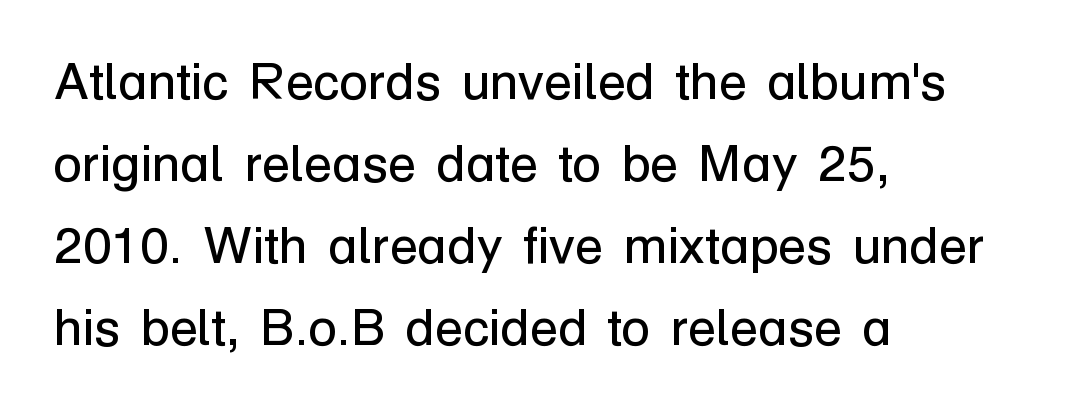
Does the copy run flush right? No — it runs flush left. A typesetter would mark this as roman, not italic. Spacing verdict: proportional, widths tailored to each character. One glance says typical: line gaps are just what's usual.
